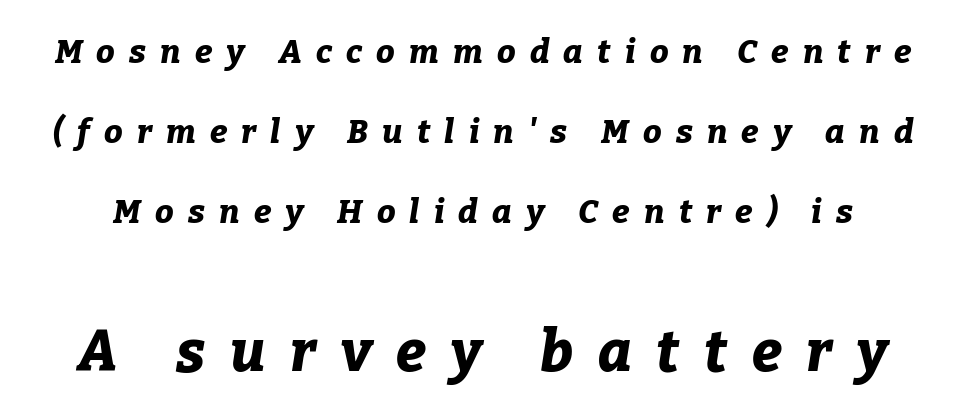
Varying glyph widths throughout — classic text-font behaviour. Honestly, there is no underline to notice here at all. The following chunk of copy outweighs the initial chunk in type size. This sample trades compactness for vertical openness between lines. Letter spacing: wide.
